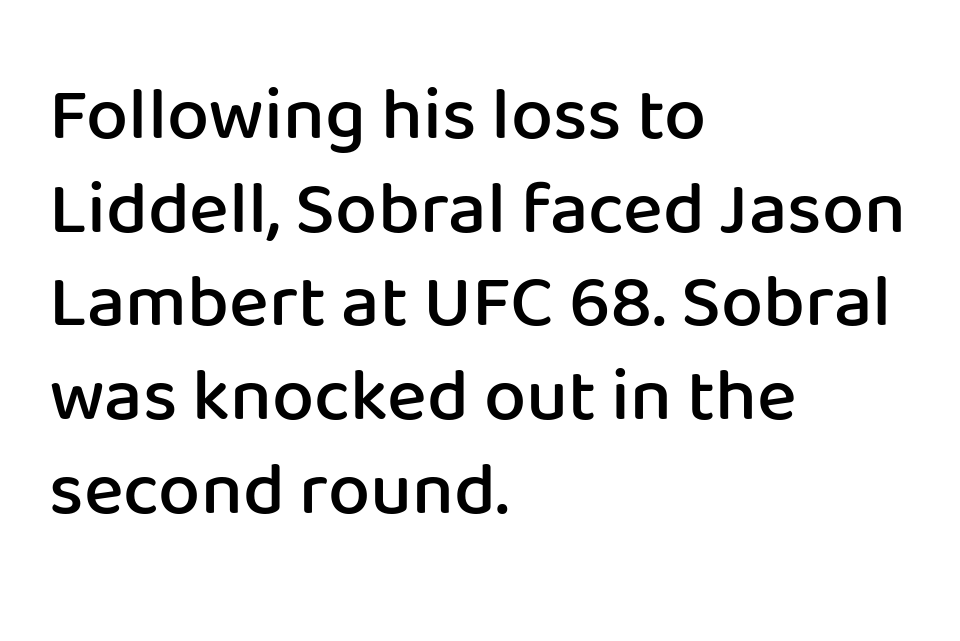
The image shows 75 px semibold sans-serif type, upright; set left-aligned, normal line spacing (1.25x), normal letter spacing, not underlined; low stroke contrast and a medium x-height.
